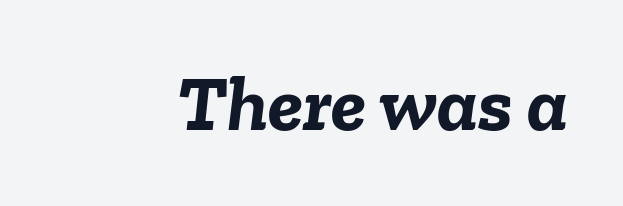
A dark, heavy texture on the line: the type is bold. This is oblique type, the kind used for emphasis or titles. Decoration check: the copy has no underline. Honestly, the letter spacing is just normal — you wouldn't notice it.
